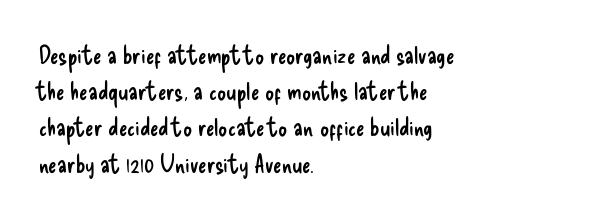
The cut favours lightness, reaching ordinary text weight at its darkest. Left-aligned paragraph, ragged on the right. There is no visible air inserted between adjacent glyphs. Has an underline been added? It has not. Upright lettering throughout. Leading matches the norm, producing a regular column.
